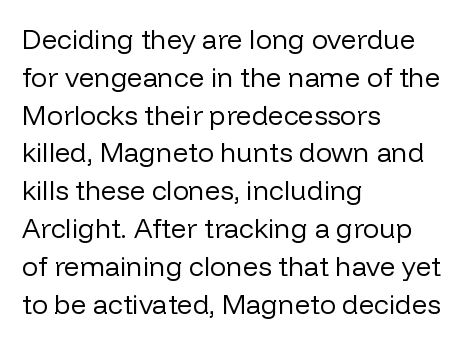
{"italic": "no", "bold": "no", "underline": "no", "align": "left", "line_spacing": "normal", "line_spacing_ratio": 1.4, "letter_spacing": "normal", "letter_spacing_em": 0.0, "glyph_px": 27}
